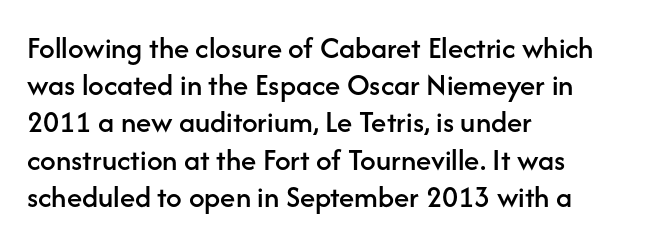
{"serif": "no", "italic": "no", "width": "normal", "stroke_contrast": "low", "x_height": "medium", "monospaced": "no", "underline": "no", "align": "left", "line_spacing_ratio": 1.2, "letter_spacing": "normal", "letter_spacing_em": 0.0, "glyph_px": 31}
